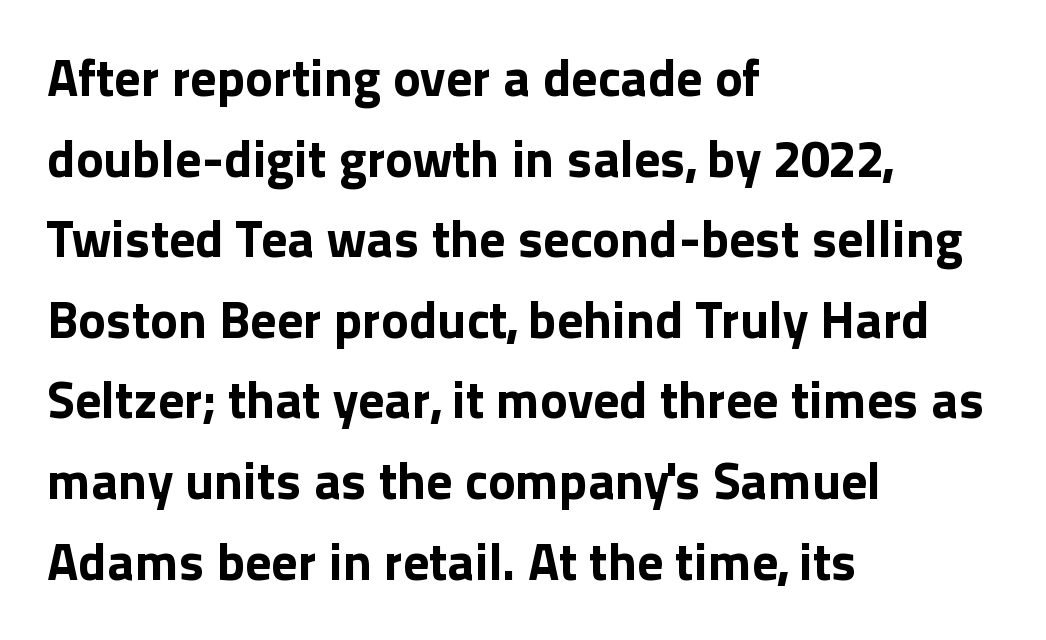
The letters stand upright; this is a roman face. You could not count columns in this text — the font is proportionally spaced. Tracking value appears to be zero — textbook default spacing. The passage shown stacks its lines at a standard gap.
